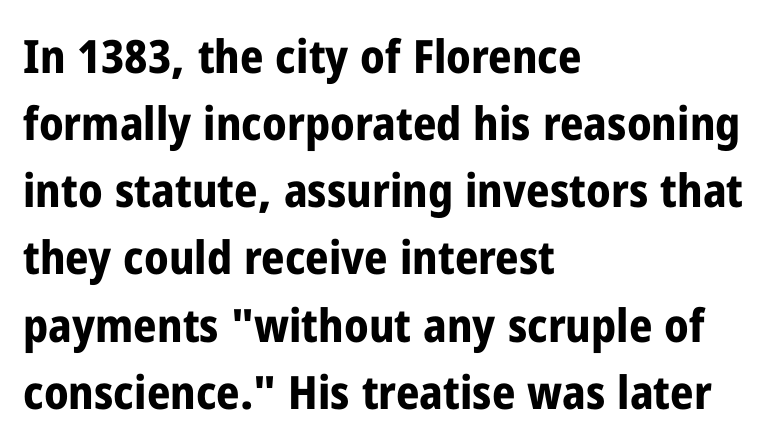
{"serif": "no", "italic": "no", "bold": "yes", "weight": "bold", "width": "condensed", "stroke_contrast": "low", "x_height": "medium", "monospaced": "no", "underline": "no", "align": "left", "line_spacing": "normal", "line_spacing_ratio": 1.46, "letter_spacing": "normal", "letter_spacing_em": 0.0, "glyph_px": 46}
